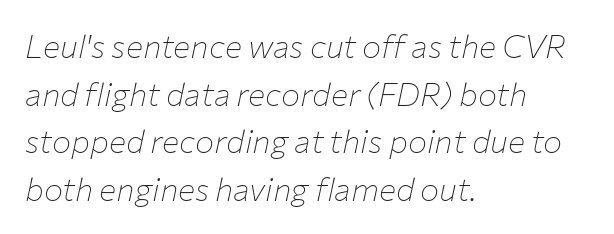
Q: Is the text bold? A: No.
Q: Is the text italic (slanted)? A: Yes, it leans right by about 12 degrees.
Q: Is the text underlined? A: No.
Q: How is the paragraph aligned? A: Left-aligned.
Q: Is the spacing between letters normal or unusually wide? A: Normal.
Q: Is the spacing between lines tight, normal or loose? A: Normal.
Q: Width (condensed, normal, or wide)? A: Normal.
Q: Stroke contrast? A: Low.
Q: x-height? A: Medium.
Q: Monospaced? A: No.
